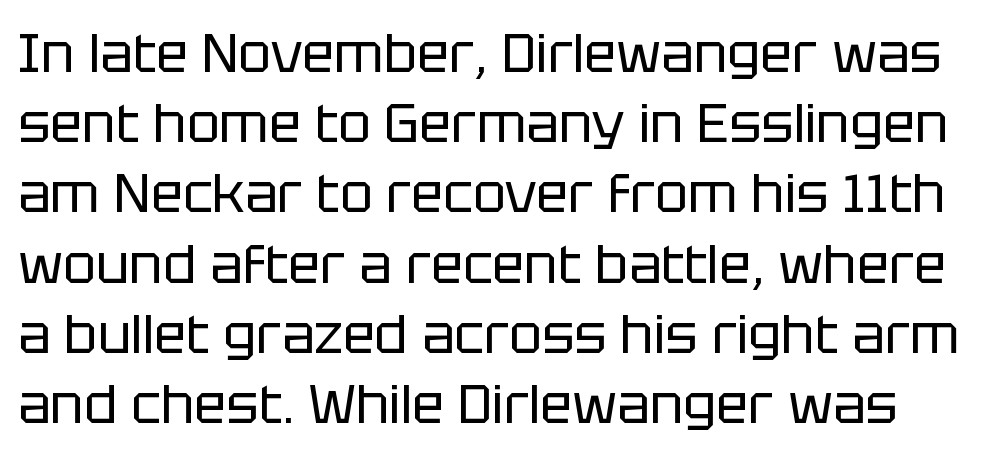
{"serif": "no", "italic": "no", "bold": "no", "weight": "regular", "width": "normal", "stroke_contrast": "low", "x_height": "large", "monospaced": "no", "underline": "no", "line_spacing": "normal", "line_spacing_ratio": 1.3, "letter_spacing": "normal", "letter_spacing_em": 0.0, "glyph_px": 54}
